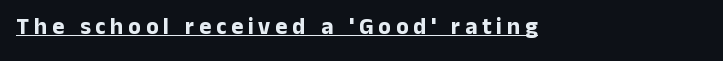
Q: Is the text bold? A: Yes.
Q: Is the text italic (slanted)? A: No, it is upright.
Q: Is the text underlined? A: Yes.
Q: Is the spacing between letters normal or unusually wide? A: Unusually wide.
